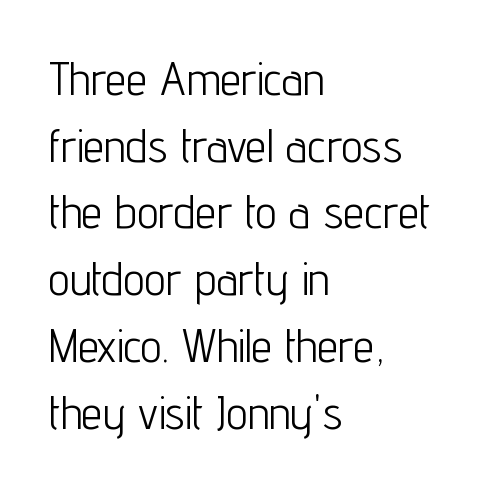
If you drew a ruler down the left edge, every line would touch it. The rows are spaced the way most documents space them. Nothing sits at the stroke ends, so this counts as sans-serif. The line texture is even and compact thanks to regular tracking. Rule under the text: the space is simply empty.
